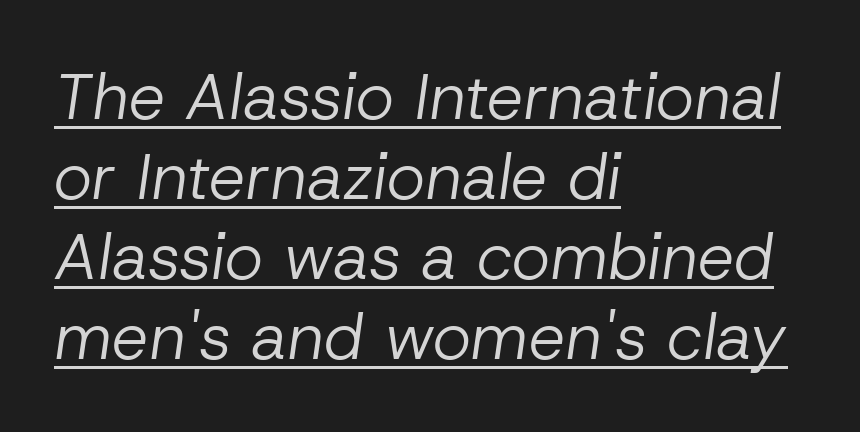
This is not heavy type; no bold has been used. Underlining? Definitely there. Short and long lines alike share a common starting point at left. No extra tracking has been applied to these lines. The glyphs look as if they've been sheared to an angle.
